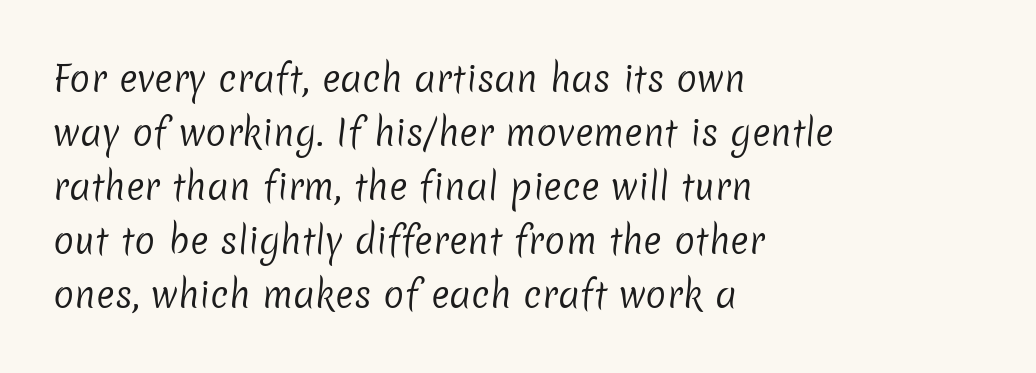
The image shows 35 px regular-weight sans-serif type; set left-aligned, normal line spacing (1.54x), normal letter spacing, not underlined; low stroke contrast and a medium x-height.
